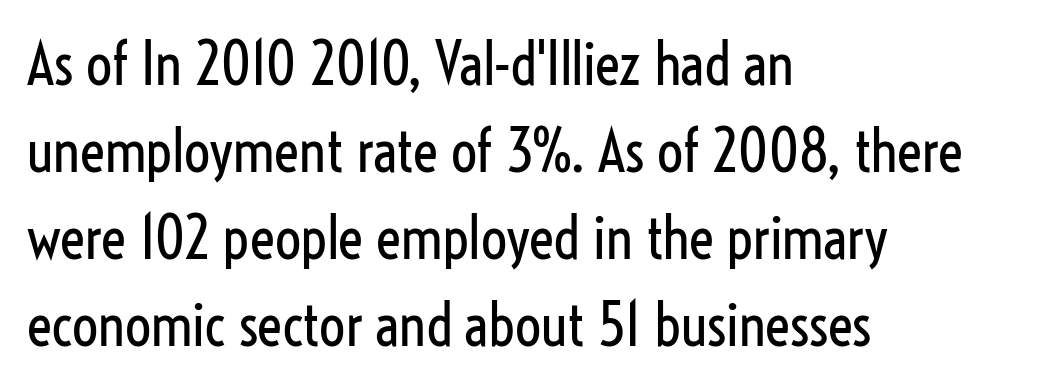
Q: Is the text bold? A: No.
Q: Is the text italic (slanted)? A: No, it is upright.
Q: Is the typeface a serif or a sans-serif typeface? A: Sans-serif.
Q: Is the text underlined? A: No.
Q: How is the paragraph aligned? A: Left-aligned.
Q: Is the spacing between letters normal or unusually wide? A: Normal.
Q: Is the spacing between lines tight, normal or loose? A: Normal.
Q: Width (condensed, normal, or wide)? A: Condensed.
Q: Stroke contrast? A: Low.
Q: x-height? A: Medium.
Q: Monospaced? A: No.
